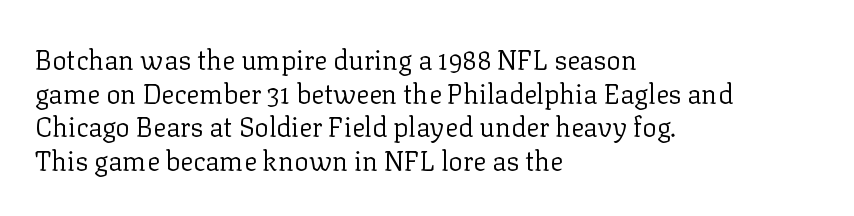
Q: Is the text bold? A: No.
Q: Is the text italic (slanted)? A: No, it is upright.
Q: Is the text underlined? A: No.
Q: How is the paragraph aligned? A: Left-aligned.
Q: Is the spacing between letters normal or unusually wide? A: Normal.
Q: Is the spacing between lines tight, normal or loose? A: Normal.
